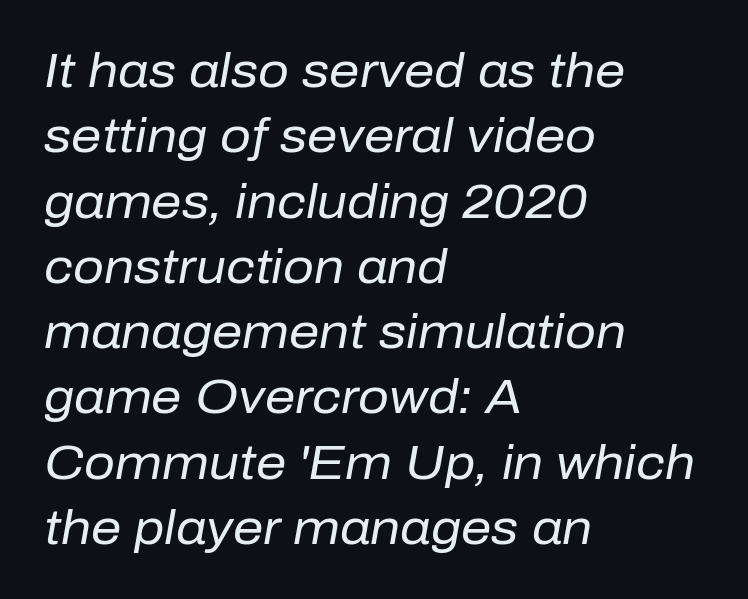
The image shows 48 px regular-weight type, italic (leaning right); set left-aligned, normal line spacing (1.36x), normal letter spacing, not underlined; low stroke contrast and a medium x-height.
